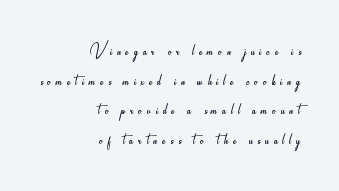
The image shows 22 px text type; set right-aligned, normal line spacing (1.35x), unusually wide letter spacing (+0.23 em), not underlined.
